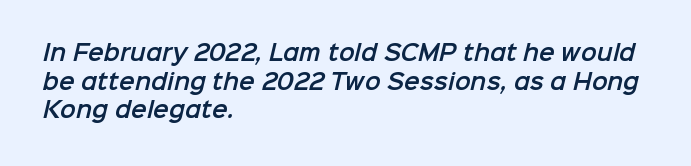
{"underline": "no", "align": "left", "line_spacing": "normal", "line_spacing_ratio": 1.36, "letter_spacing": "normal", "letter_spacing_em": 0.0, "glyph_px": 21}
